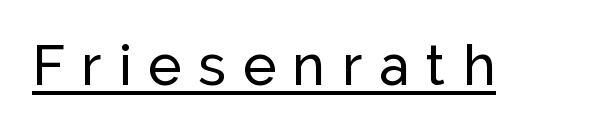
{"serif": "no", "italic": "no", "width": "normal", "stroke_contrast": "low", "x_height": "medium", "monospaced": "no", "underline": "yes", "letter_spacing": "wide", "letter_spacing_em": 0.3, "glyph_px": 56}
